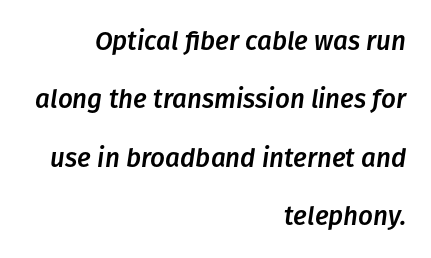
Is the letter spacing exaggerated? No — it looks like the ordinary default. Plain, unruled lines of type. If you drew a ruler down the right edge, every line would touch it. The whole block is typeset with a tilt. Compared with typical paragraphs, the rows here are farther apart.
